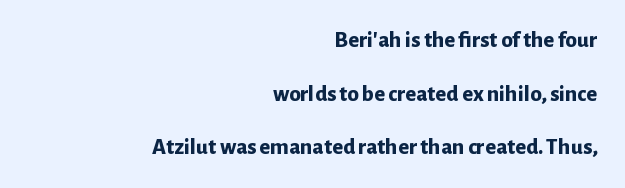
{"italic": "no", "bold": "yes", "underline": "no", "align": "right", "line_spacing": "loose", "line_spacing_ratio": 2.33, "letter_spacing": "normal", "letter_spacing_em": 0.0, "glyph_px": 23}
